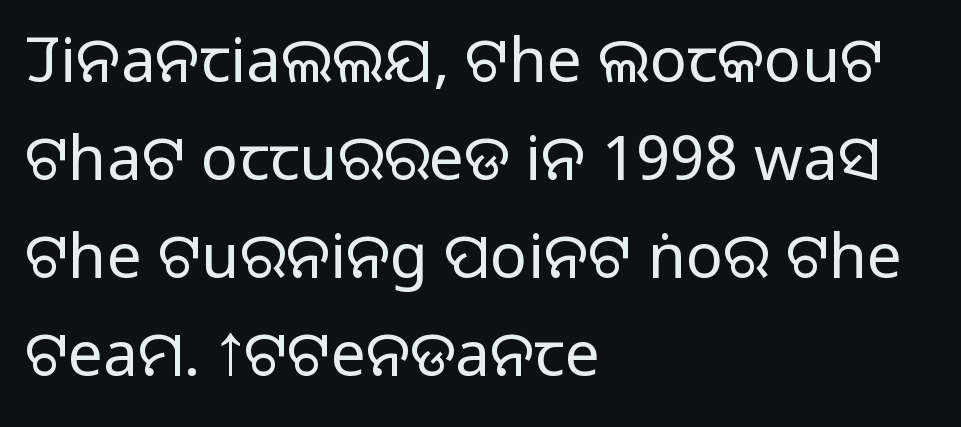
Where is the straight margin? On the left. Note the varied advance widths — an 'i' is clearly narrower than an 'm'. Note: no serifs on the glyphs. The rows are spaced the way most documents space them. The rendering keeps characters at their native spacing.
